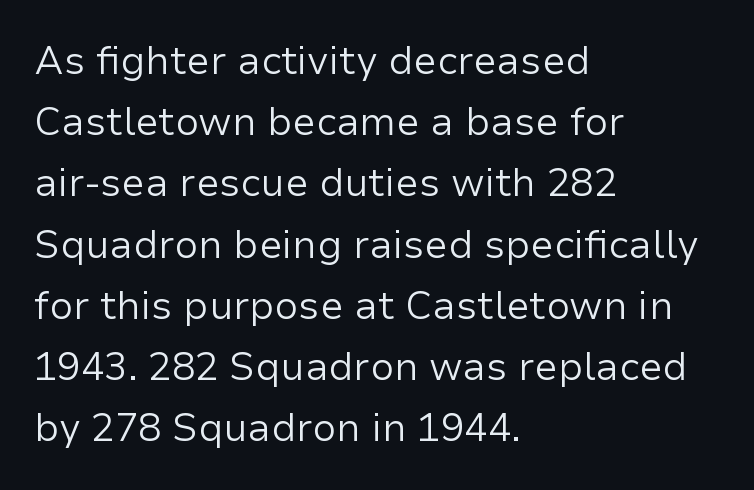
Q: Is the text bold? A: No.
Q: Is the text italic (slanted)? A: No, it is upright.
Q: Is the typeface a serif or a sans-serif typeface? A: Sans-serif.
Q: Is the text underlined? A: No.
Q: How is the paragraph aligned? A: Left-aligned.
Q: Is the spacing between letters normal or unusually wide? A: Normal.
Q: Is the spacing between lines tight, normal or loose? A: Normal.
Q: Width (condensed, normal, or wide)? A: Normal.
Q: Stroke contrast? A: Low.
Q: x-height? A: Medium.
Q: Monospaced? A: No.
